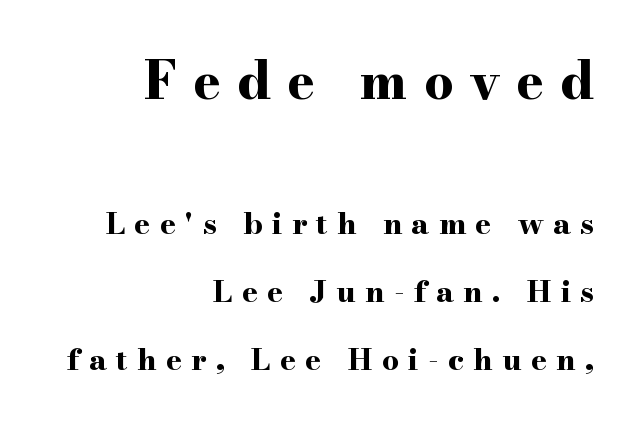
Observe the serifs anchoring each vertical stroke in this sample. The passage shown stacks its lines with a broad gap. Short note: letters widely spaced. Is this a fixed-width face? No — the glyphs have proportional, varying widths.
